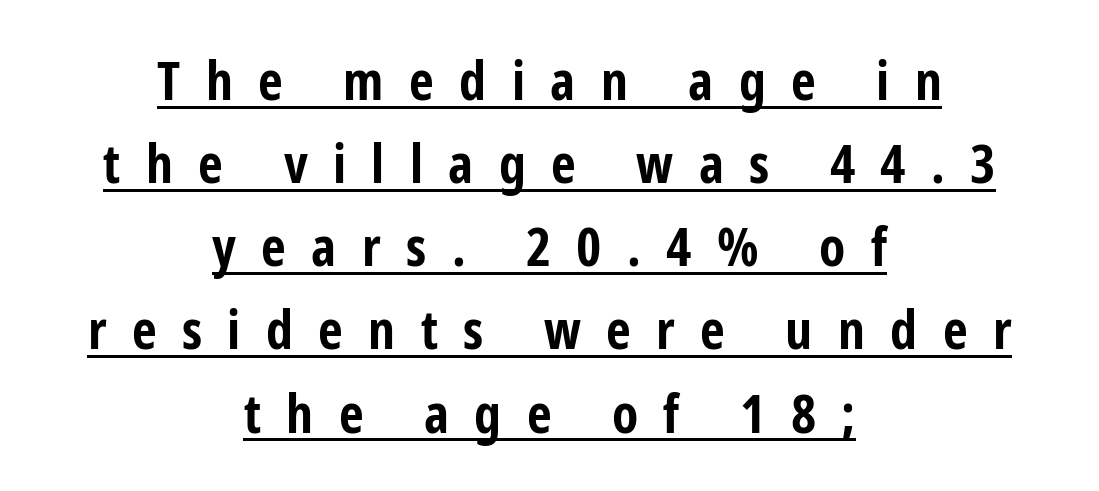
The image shows 54 px bold, condensed sans-serif type, upright; set centered, normal line spacing (1.54x), unusually wide letter spacing (+0.47 em), underlined; low stroke contrast and a medium x-height.
